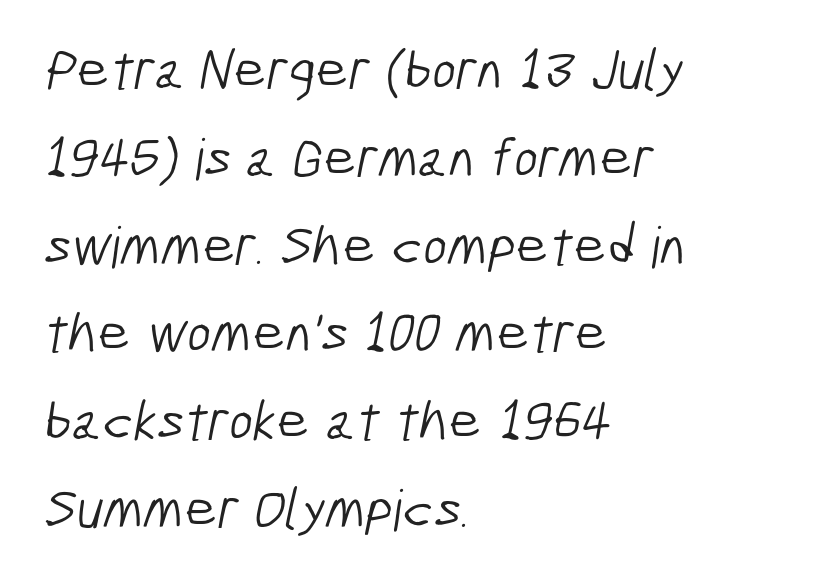
Q: Is the text bold? A: No.
Q: Is the typeface a serif or a sans-serif typeface? A: Sans-serif.
Q: Is the text underlined? A: No.
Q: How is the paragraph aligned? A: Left-aligned.
Q: Is the spacing between letters normal or unusually wide? A: Normal.
Q: Is the spacing between lines tight, normal or loose? A: Normal.
Q: Width (condensed, normal, or wide)? A: Condensed.
Q: Stroke contrast? A: Low.
Q: x-height? A: Medium.
Q: Monospaced? A: No.
